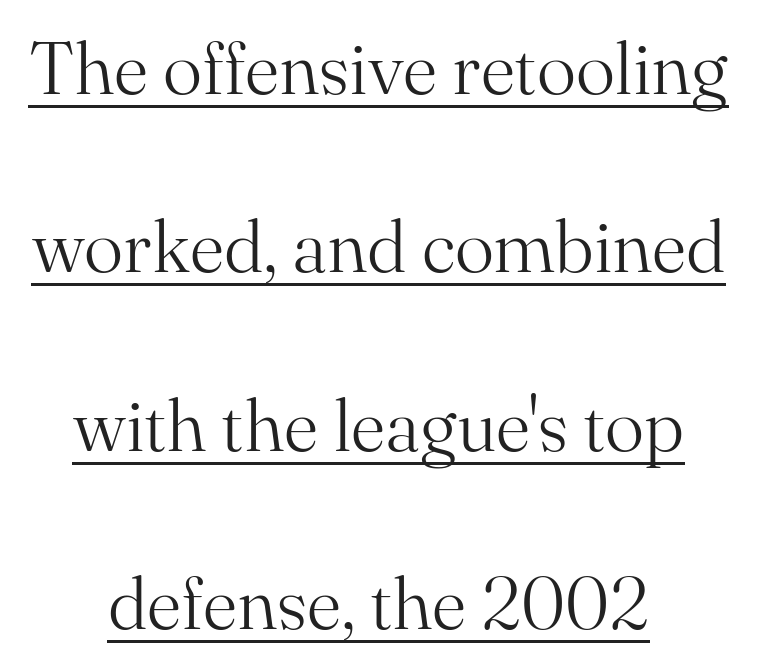
{"serif": "yes", "italic": "no", "bold": "no", "weight": "light", "width": "normal", "stroke_contrast": "medium", "x_height": "small", "monospaced": "no", "underline": "yes", "align": "center", "line_spacing": "loose", "line_spacing_ratio": 2.41, "letter_spacing": "normal", "letter_spacing_em": 0.0, "glyph_px": 74}
